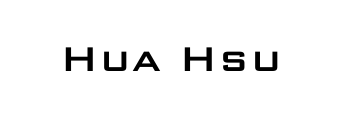
{"serif": "no", "italic": "no", "width": "wide", "stroke_contrast": "low", "x_height": "large", "monospaced": "no", "underline": "no", "letter_spacing": "normal", "letter_spacing_em": 0.0, "glyph_px": 44}
